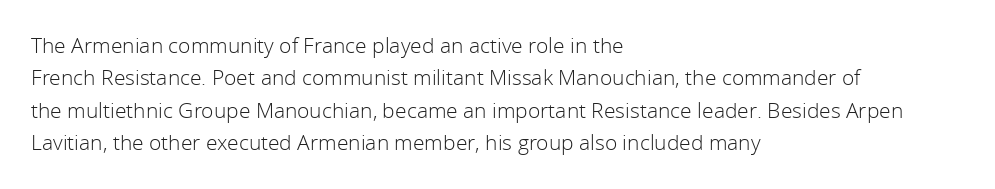
The image shows 21 px text type, upright; set left-aligned, normal line spacing (1.54x), normal letter spacing, not underlined.
